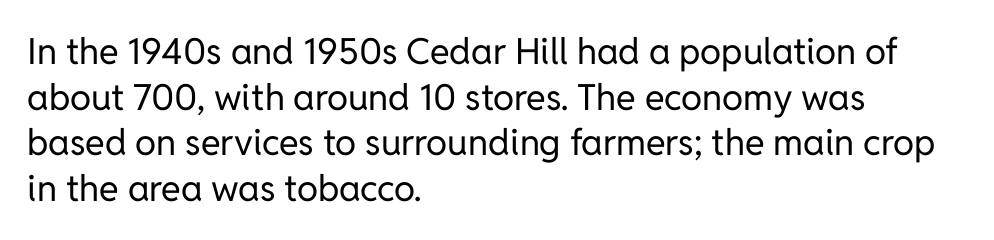
Q: Is the text bold? A: No.
Q: Is the text italic (slanted)? A: No, it is upright.
Q: Is the typeface a serif or a sans-serif typeface? A: Sans-serif.
Q: Is the text underlined? A: No.
Q: How is the paragraph aligned? A: Left-aligned.
Q: Is the spacing between letters normal or unusually wide? A: Normal.
Q: Is the spacing between lines tight, normal or loose? A: Normal.
Q: Width (condensed, normal, or wide)? A: Normal.
Q: Stroke contrast? A: Low.
Q: x-height? A: Medium.
Q: Monospaced? A: No.
